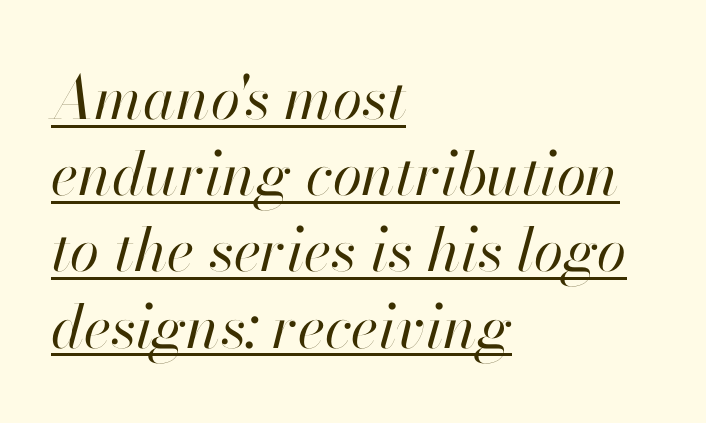
The rendering uses a moderate line-height, typical for paragraphs. Character widths vary here, with narrow letters taking less room than wide ones. Glyph-to-glyph distance matches everyday printed text. Caption: face not bold, strokes unweighted. Is there an underline? Yes — a line sits under the letters.
